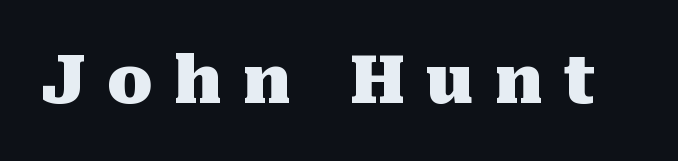
The image shows 66 px heavy serif type, upright; set unusually wide letter spacing (+0.32 em), not underlined; medium stroke contrast and a medium x-height.
